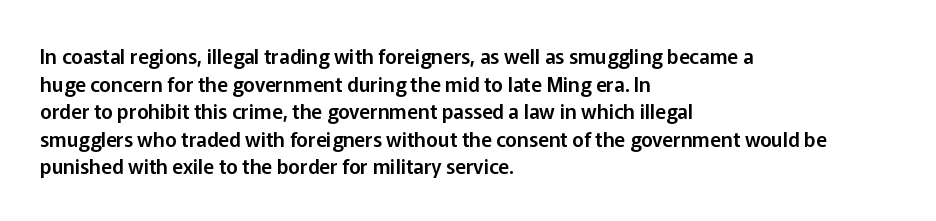
{"italic": "no", "underline": "no", "align": "left", "line_spacing": "normal", "line_spacing_ratio": 1.38, "letter_spacing": "normal", "letter_spacing_em": 0.0, "glyph_px": 20}
